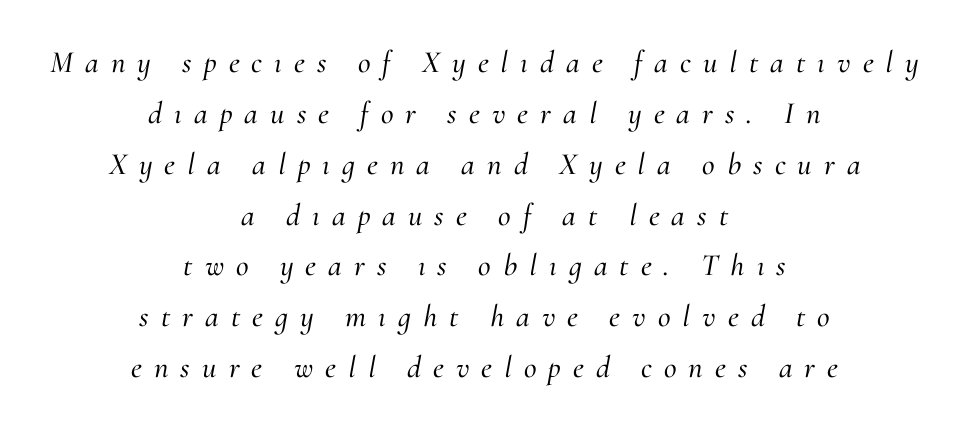
The image shows 31 px serif type, italic (leaning right); set centered, normal line spacing (1.64x), unusually wide letter spacing (+0.39 em), not underlined; medium stroke contrast and a small x-height.
